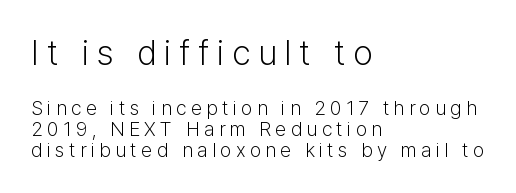
{"serif": "no", "italic": "no", "bold": "no", "weight": "light", "width": "normal", "stroke_contrast": "low", "x_height": "medium", "monospaced": "no", "underline": "no", "align": "left", "line_spacing": "tight", "line_spacing_ratio": 1.04, "letter_spacing": "wide", "letter_spacing_em": 0.22, "larger_block": "first", "size_ratio": 1.75, "glyph_px": 35}
